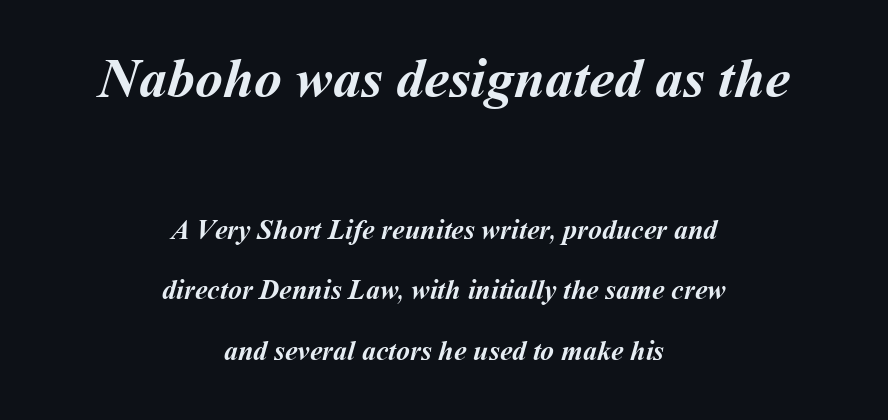
Q: Is the text bold? A: Yes.
Q: Is the text underlined? A: No.
Q: How is the paragraph aligned? A: Centered.
Q: Is the spacing between letters normal or unusually wide? A: Normal.
Q: Is the spacing between lines tight, normal or loose? A: Loose.
Q: Which block of text is set in a larger size, the first (top) or the second (bottom)? A: The first (top) one.
Q: Width (condensed, normal, or wide)? A: Normal.
Q: Stroke contrast? A: Medium.
Q: x-height? A: Medium.
Q: Monospaced? A: No.
